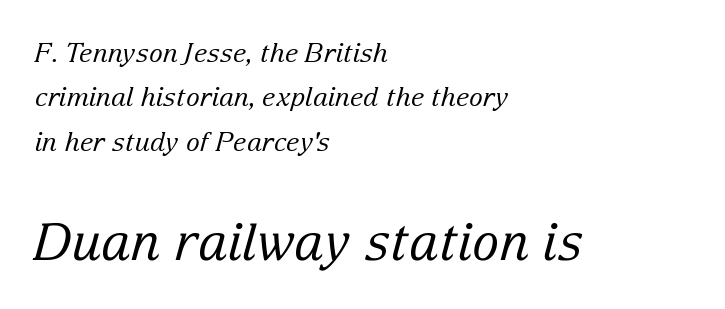
The image shows 51 px regular-weight serif type, italic (leaning right); set left-aligned, line spacing 1.71x, normal letter spacing, not underlined; the second (bottom) block is 1.96x larger; low stroke contrast and a medium x-height.
